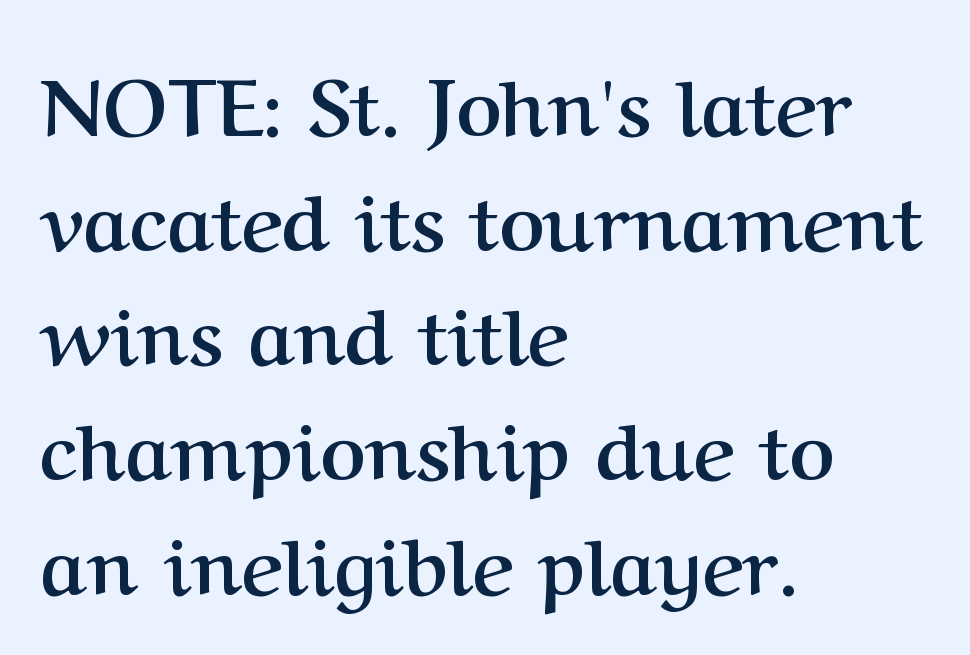
A typesetter would call this zero additional tracking. The glyphs in this specimen are seriffed. Where is the straight margin? On the left. Descender tails drop into unmarked territory.
